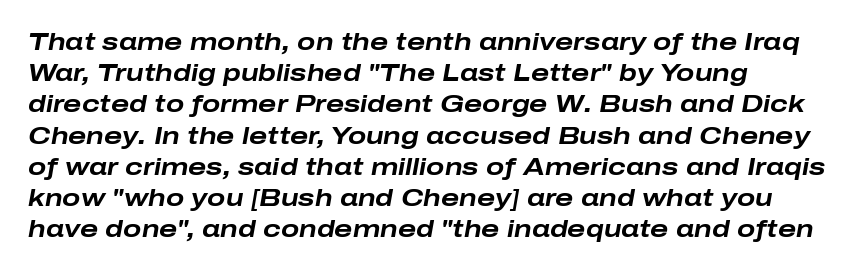
No extra tracking has been applied to these lines. You can tell it's italic because the verticals aren't actually vertical. The characters look thick and weighty, a clear bold. Students, observe: this is what conventionally led text looks like.
